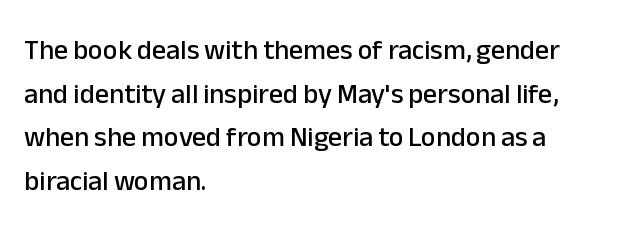
The image shows 28 px sans-serif type, upright; set left-aligned, normal line spacing (1.56x), normal letter spacing, not underlined; low stroke contrast and a medium x-height.
